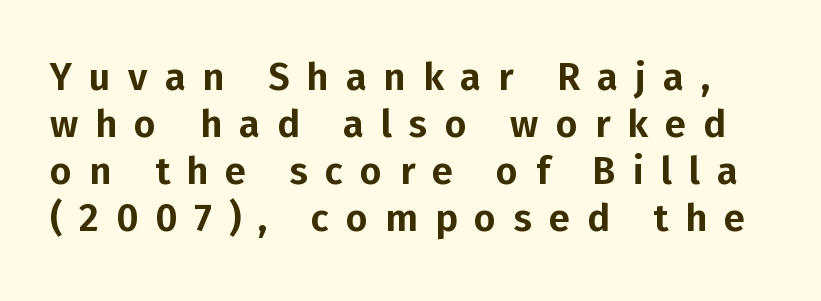
{"serif": "no", "italic": "no", "width": "normal", "stroke_contrast": "low", "x_height": "medium", "monospaced": "no", "underline": "no", "line_spacing_ratio": 1.24, "letter_spacing": "wide", "letter_spacing_em": 0.45, "glyph_px": 38}
